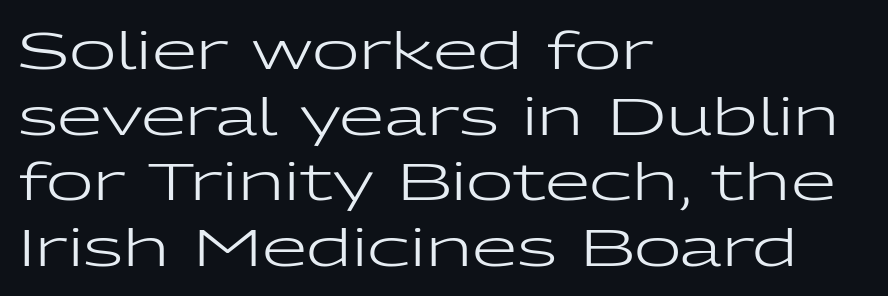
Q: Is the text bold? A: No.
Q: Is the text italic (slanted)? A: No, it is upright.
Q: Is the typeface a serif or a sans-serif typeface? A: Sans-serif.
Q: Is the text underlined? A: No.
Q: How is the paragraph aligned? A: Left-aligned.
Q: Is the spacing between letters normal or unusually wide? A: Normal.
Q: Is the spacing between lines tight, normal or loose? A: Normal.
Q: Width (condensed, normal, or wide)? A: Wide.
Q: Stroke contrast? A: Low.
Q: x-height? A: Medium.
Q: Monospaced? A: No.
